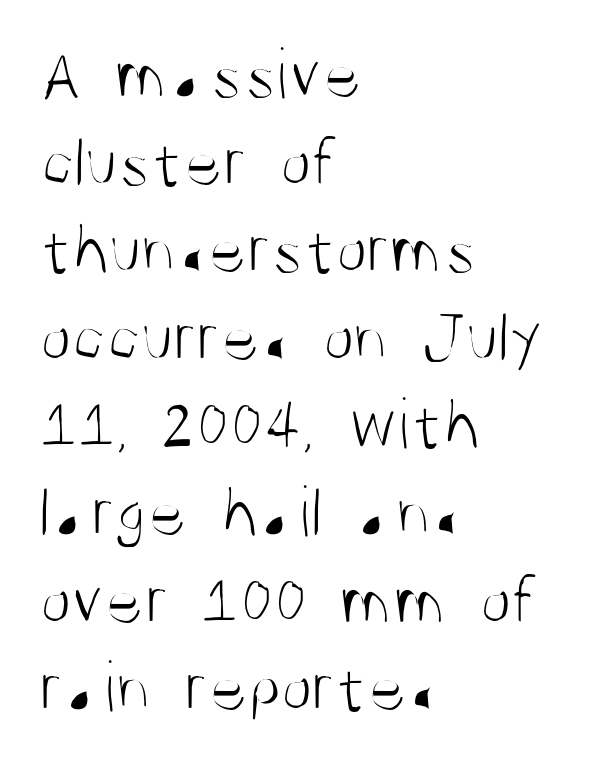
The image shows 73 px light, condensed sans-serif type, upright; set left-aligned, line spacing 1.2x, normal letter spacing, not underlined; medium stroke contrast and a large x-height.
